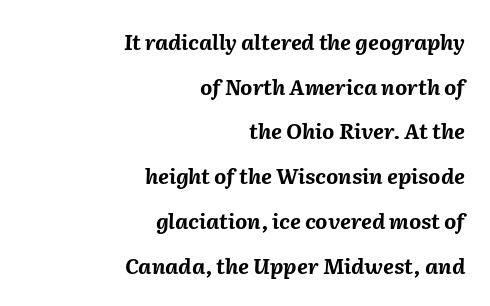
The passage shown is emphatically bold. Loosely led — the rows are spread out. The gaps between neighbouring characters are ordinary and unremarkable. Does the copy run flush right? Yes — the right margin is perfectly even. The zone under the glyphs is completely vacant. The glyphs look as if they've been sheared to an angle.
